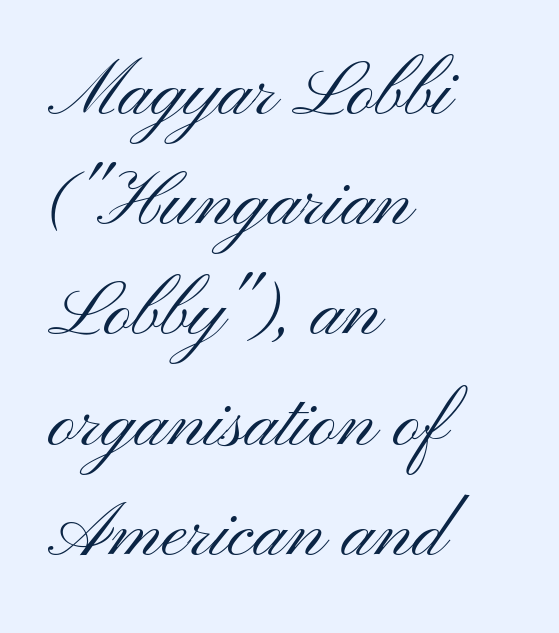
The image shows 76 px light, wide sans-serif type; set left-aligned, normal line spacing (1.45x), normal letter spacing, not underlined; medium stroke contrast and a small x-height.
